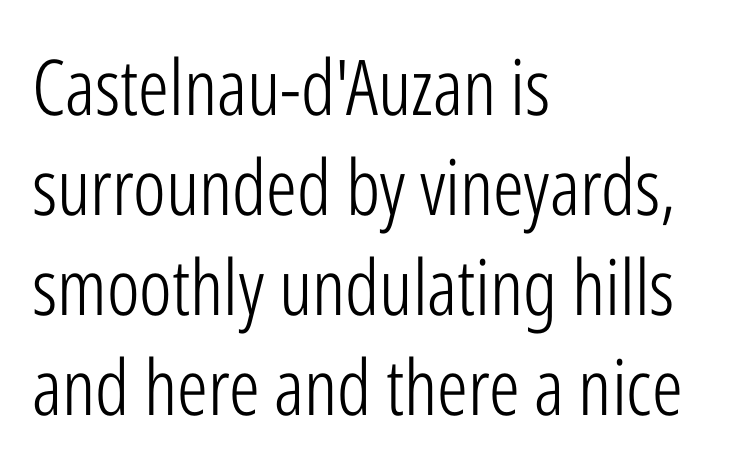
The image shows 77 px light, condensed sans-serif type, upright; set left-aligned, normal line spacing (1.3x), normal letter spacing, not underlined; low stroke contrast and a medium x-height.
